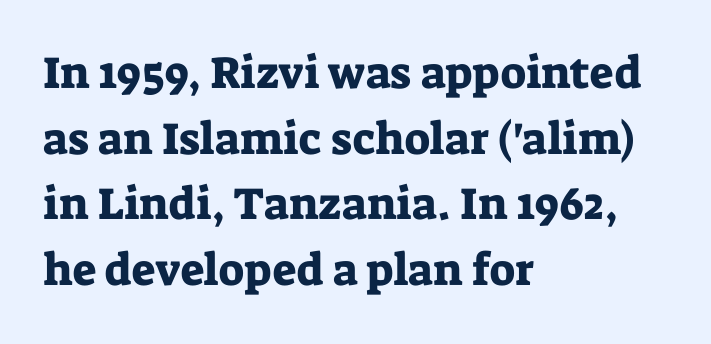
The letters stand upright; this is a roman face. Every row of glyphs begins at an identical x-position on the left. The string is rendered with underlining switched off. The gaps between neighbouring characters are ordinary and unremarkable.
